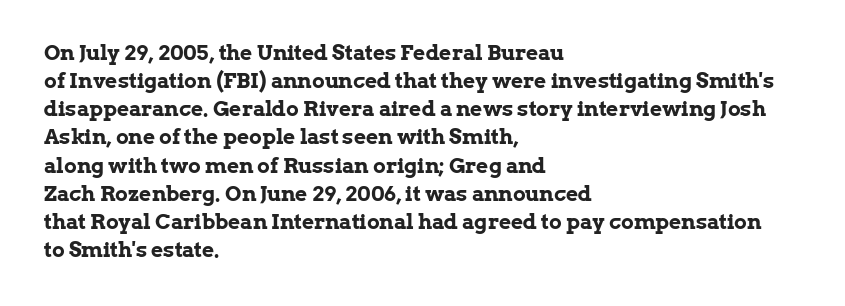
Anything drawn beneath the words? Only blank space. Evenly set lines give the paragraph a standard silhouette. In CSS terms this would be text-align: left. The font's upright variant was chosen for this text. Strokes here are thick enough to call this a true bold.
